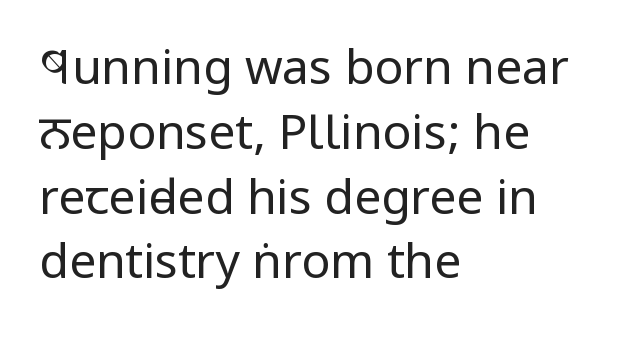
Q: Is the text bold? A: No.
Q: Is the text italic (slanted)? A: No, it is upright.
Q: Is the typeface a serif or a sans-serif typeface? A: Sans-serif.
Q: Is the text underlined? A: No.
Q: How is the paragraph aligned? A: Left-aligned.
Q: Is the spacing between letters normal or unusually wide? A: Normal.
Q: Is the spacing between lines tight, normal or loose? A: Normal.
Q: Width (condensed, normal, or wide)? A: Condensed.
Q: Stroke contrast? A: Low.
Q: x-height? A: Large.
Q: Monospaced? A: No.
